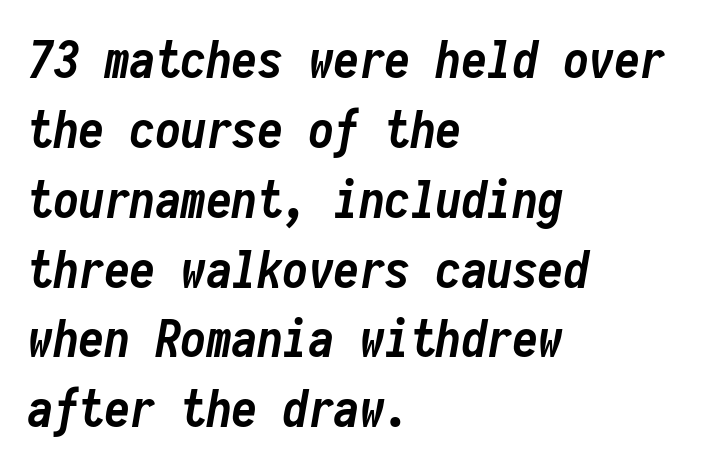
The image shows 51 px semibold, condensed type, italic (leaning right), monospaced; set left-aligned, normal line spacing (1.37x), normal letter spacing, not underlined; low stroke contrast and a medium x-height.
